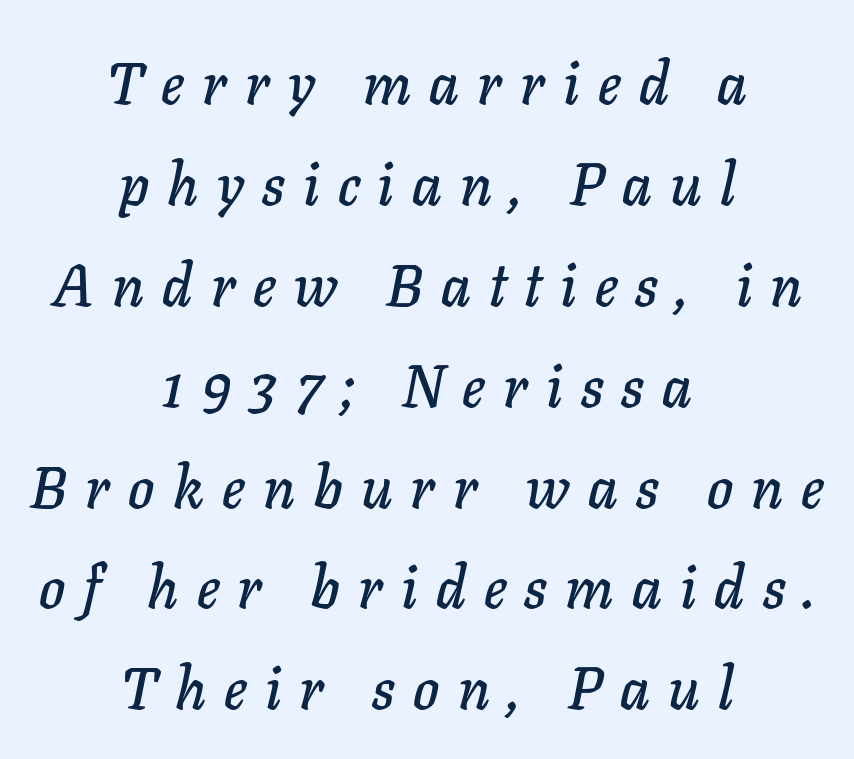
The image shows 59 px text type, italic (leaning right); set centered, line spacing 1.71x, unusually wide letter spacing (+0.31 em), not underlined; low stroke contrast and a medium x-height.
